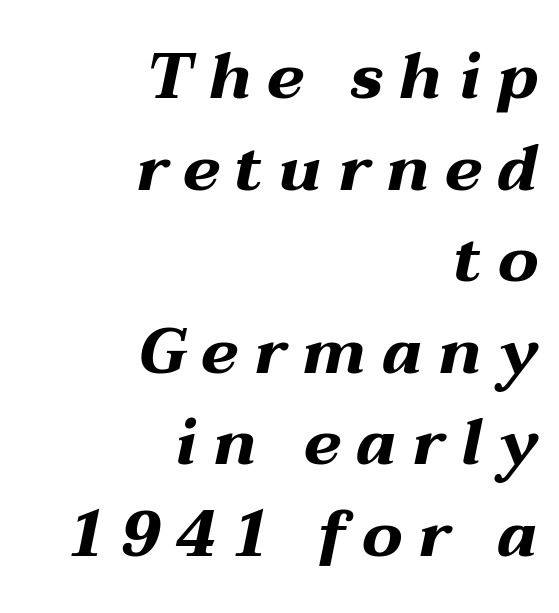
Compared with a flush-left layout, this one pins lines to the opposite, right side. Stroke thickness is high; the sample reads as a true bold. Anything drawn beneath the words? Only blank space. Varying glyph widths throughout — classic text-font behaviour. Emphasis-style slanted type is in use.
